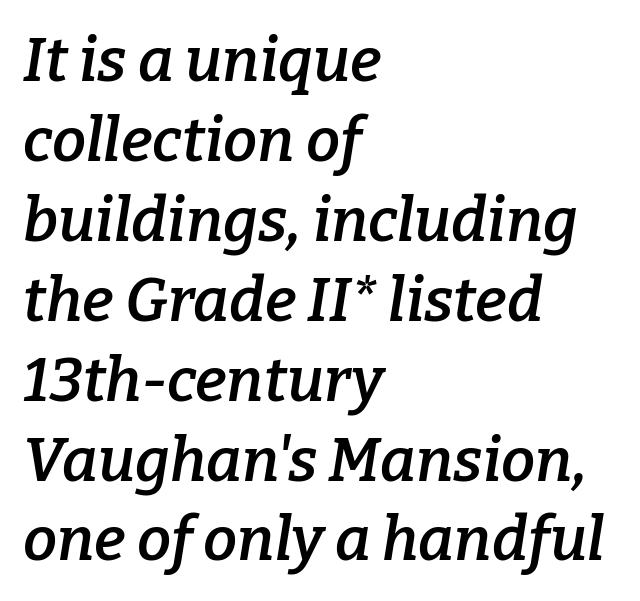
Q: Is the text bold? A: Semi-bold.
Q: Is the text italic (slanted)? A: Yes, it leans right by about 9 degrees.
Q: Is the typeface a serif or a sans-serif typeface? A: Serif.
Q: Is the text underlined? A: No.
Q: How is the paragraph aligned? A: Left-aligned.
Q: Is the spacing between letters normal or unusually wide? A: Normal.
Q: Is the spacing between lines tight, normal or loose? A: Normal.
Q: Width (condensed, normal, or wide)? A: Normal.
Q: Stroke contrast? A: Low.
Q: x-height? A: Medium.
Q: Monospaced? A: No.
